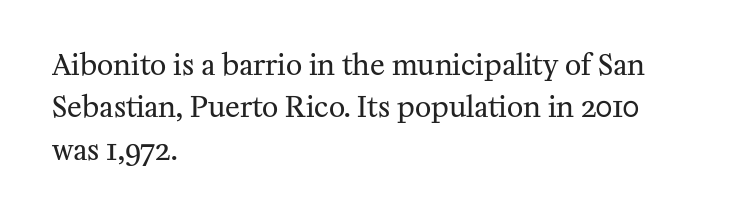
{"serif": "yes", "italic": "no", "bold": "no", "weight": "regular", "width": "normal", "stroke_contrast": "medium", "x_height": "medium", "monospaced": "no", "underline": "no", "align": "left", "line_spacing": "normal", "line_spacing_ratio": 1.51, "letter_spacing": "normal", "letter_spacing_em": 0.0, "glyph_px": 28}
